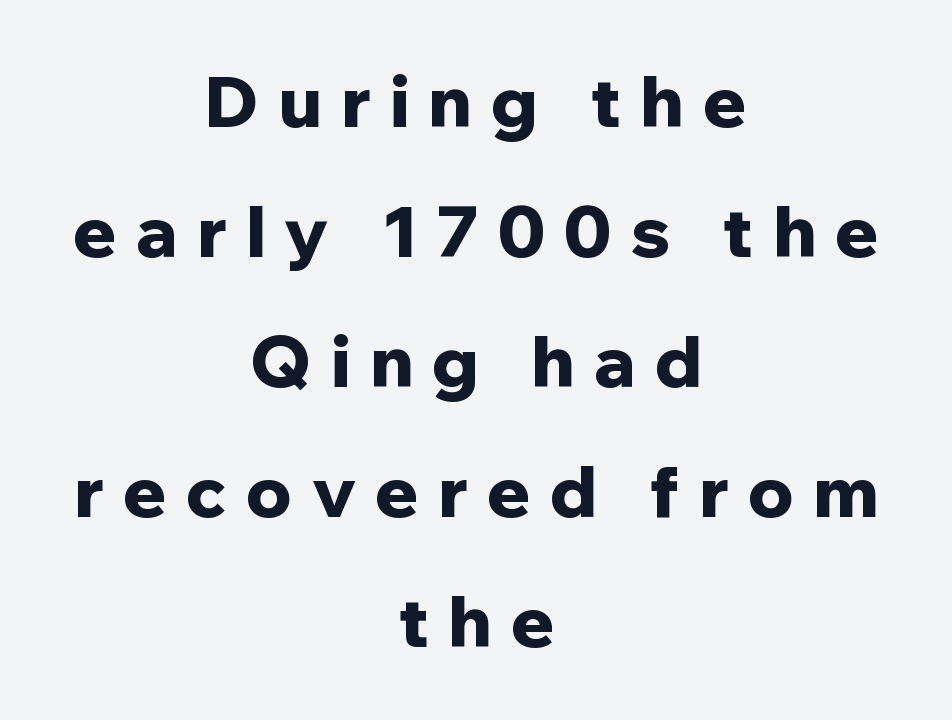
{"serif": "no", "italic": "no", "bold": "yes", "weight": "bold", "width": "normal", "stroke_contrast": "low", "x_height": "medium", "monospaced": "no", "underline": "no", "align": "center", "line_spacing_ratio": 1.83, "letter_spacing": "wide", "letter_spacing_em": 0.27, "glyph_px": 71}
